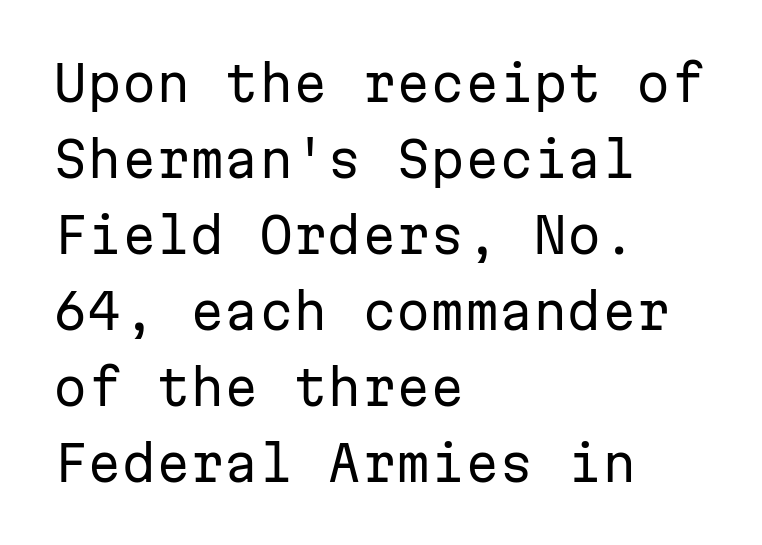
{"serif": "no", "italic": "no", "bold": "no", "weight": "regular", "width": "normal", "stroke_contrast": "low", "x_height": "medium", "monospaced": "yes", "underline": "no", "align": "left", "line_spacing": "normal", "line_spacing_ratio": 1.55, "letter_spacing": "normal", "letter_spacing_em": 0.0, "glyph_px": 49}
